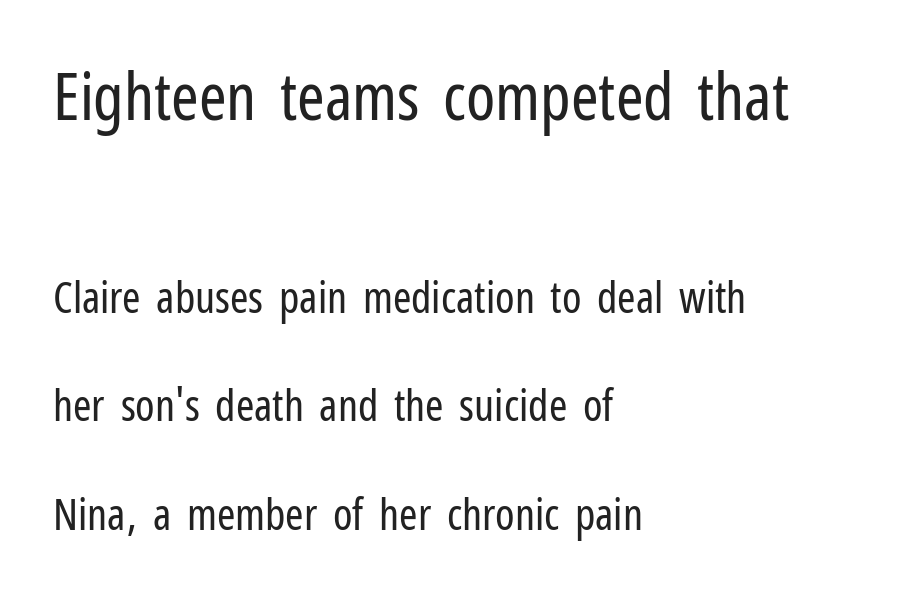
The image shows 66 px regular-weight, condensed sans-serif type, upright; set left-aligned, loose line spacing (2.46x), normal letter spacing, not underlined; the first (top) block is 1.5x larger; low stroke contrast and a medium x-height.
